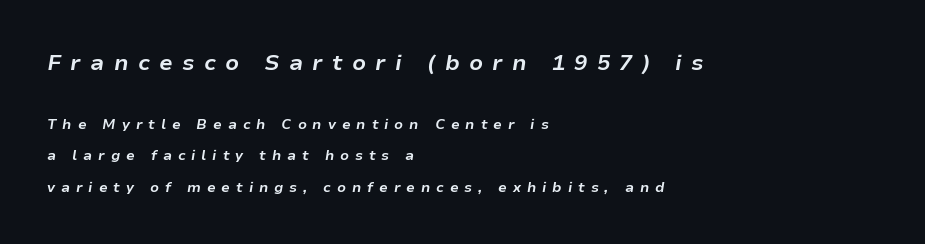
The image shows 22 px bold type, italic (leaning right); set left-aligned, loose line spacing (2.24x), unusually wide letter spacing (+0.42 em), not underlined; the first (top) block is 1.57x larger.
